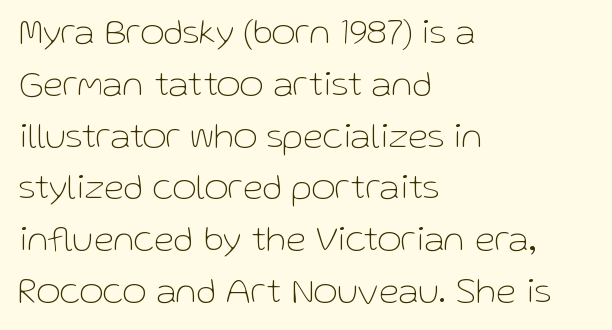
{"serif": "no", "italic": "no", "bold": "no", "weight": "thin", "width": "normal", "stroke_contrast": "low", "x_height": "medium", "monospaced": "no", "underline": "no", "align": "left", "line_spacing": "normal", "line_spacing_ratio": 1.4, "letter_spacing": "normal", "letter_spacing_em": 0.0, "glyph_px": 37}
